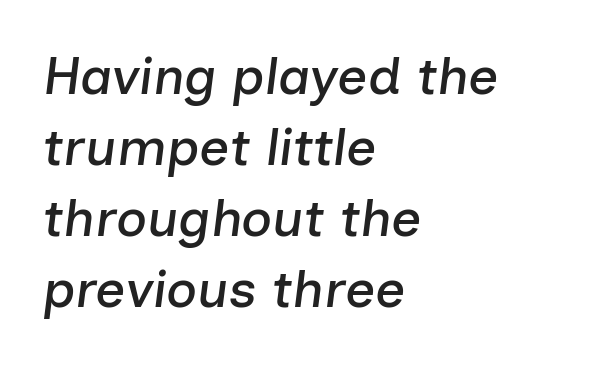
The image shows 53 px text type, italic (leaning right); set left-aligned, normal line spacing (1.34x), normal letter spacing, not underlined; low stroke contrast and a medium x-height.
